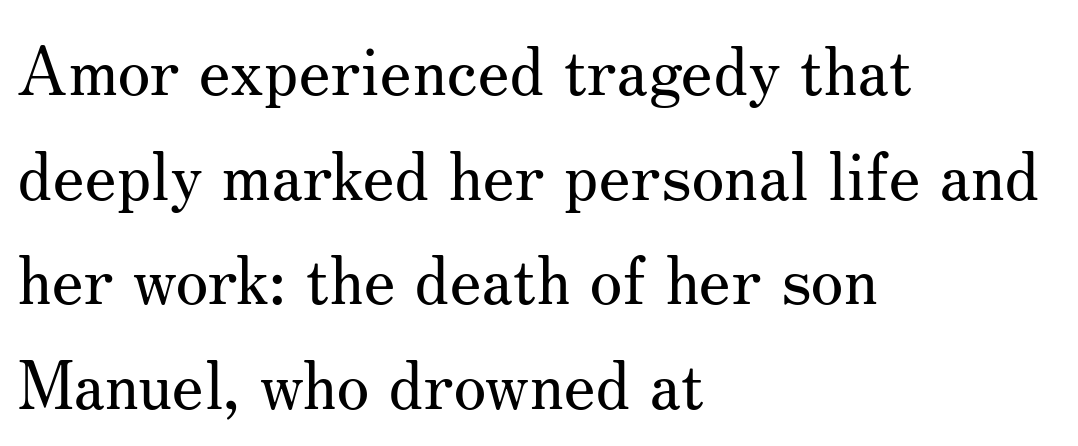
{"serif": "yes", "italic": "no", "bold": "no", "weight": "regular", "width": "normal", "stroke_contrast": "medium", "x_height": "small", "monospaced": "no", "underline": "no", "align": "left", "line_spacing": "normal", "line_spacing_ratio": 1.56, "letter_spacing": "normal", "letter_spacing_em": 0.0, "glyph_px": 67}
